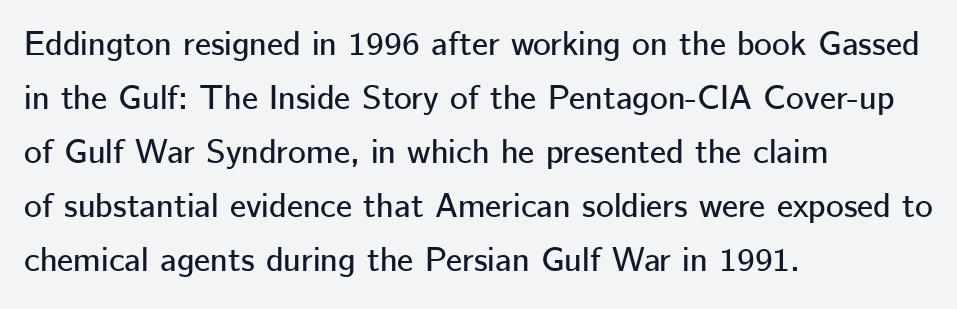
{"serif": "no", "italic": "no", "width": "normal", "stroke_contrast": "low", "x_height": "medium", "monospaced": "no", "underline": "no", "align": "left", "line_spacing": "normal", "line_spacing_ratio": 1.59, "letter_spacing": "normal", "letter_spacing_em": 0.0, "glyph_px": 34}
